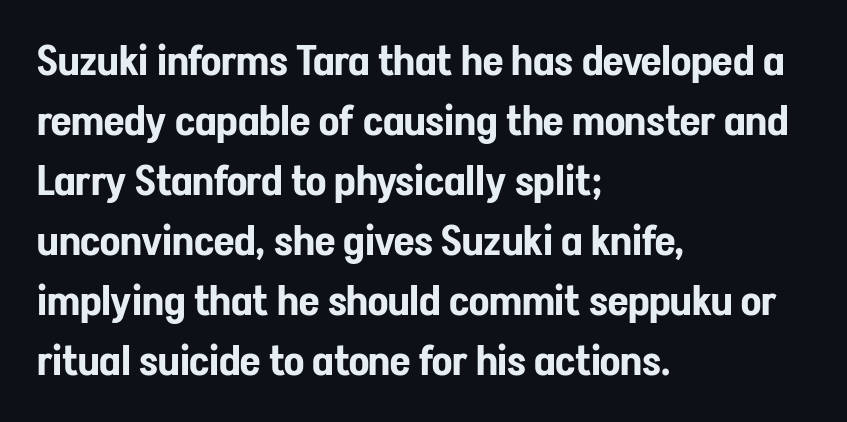
{"serif": "no", "italic": "no", "width": "condensed", "stroke_contrast": "low", "x_height": "medium", "monospaced": "no", "underline": "no", "align": "left", "line_spacing": "normal", "line_spacing_ratio": 1.43, "letter_spacing": "normal", "letter_spacing_em": 0.0, "glyph_px": 42}
